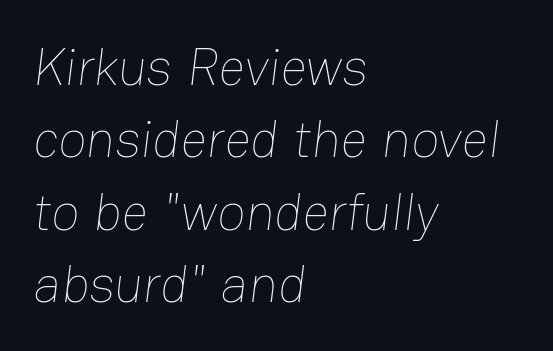
The image shows 52 px thin type; set left-aligned, normal line spacing (1.39x), normal letter spacing, not underlined; low stroke contrast and a medium x-height.
